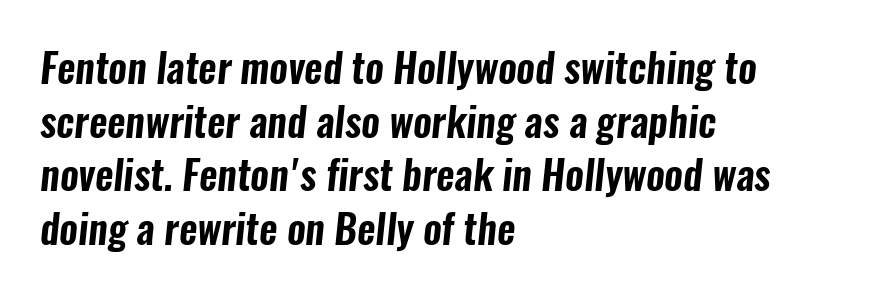
Reading down the column, the eye jumps a familiar distance to each next line. The paragraph has a hard left edge and a soft right edge. The face used here is a sans, in the tradition of grotesques and geometrics. Inter-character spacing is left at the font's built-in metrics. A bare baseline throughout the passage. Character widths vary here, with narrow letters taking less room than wide ones.
